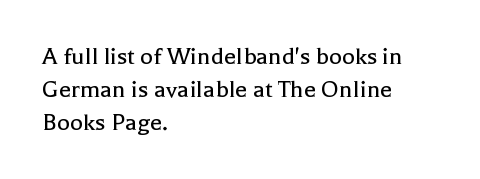
The zone under the glyphs is completely vacant. The passage is arranged the way most books set body copy — flush left. The type sits square on the baseline with zero lean. Weight: in the light-to-regular range. In terms of letterspacing, this is plain default setting.
